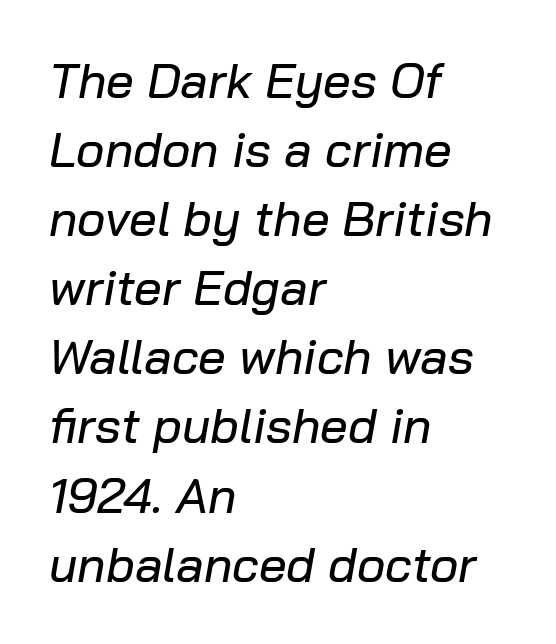
{"italic": "yes", "lean": "right", "slant_degrees": 10, "width": "normal", "stroke_contrast": "low", "x_height": "medium", "monospaced": "no", "underline": "no", "align": "left", "line_spacing": "normal", "line_spacing_ratio": 1.41, "letter_spacing": "normal", "letter_spacing_em": 0.0, "glyph_px": 49}
